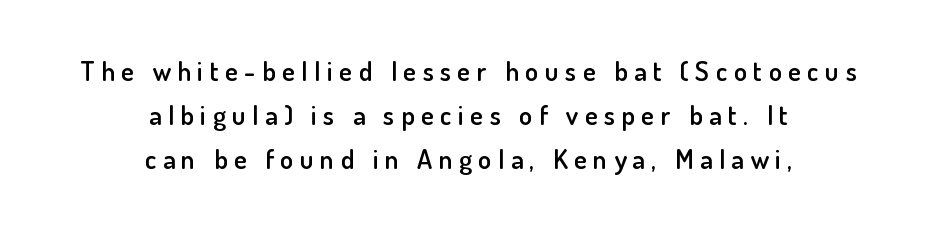
{"italic": "no", "bold": "semi", "underline": "no", "align": "center", "line_spacing": "normal", "line_spacing_ratio": 1.63, "letter_spacing": "wide", "letter_spacing_em": 0.24, "glyph_px": 27}
